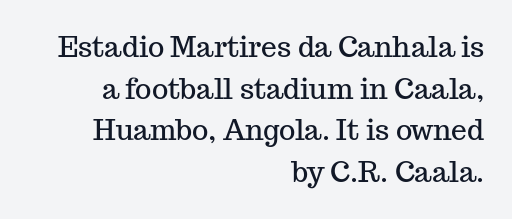
Baseline-to-baseline distance is the conventional proportion of letter height. Note: serifs present on the glyphs. All the whitespace from short lines collects on the left. Beneath every word, the page is bare. The letters stand straight up with perfectly vertical stems. Students, note that the glyphs here touch the page at normal intervals.
